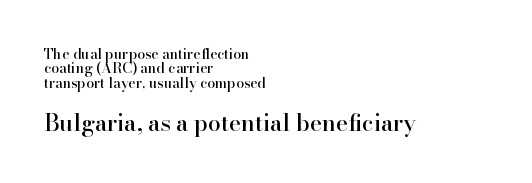
The rendering anchors every line to the left-hand side. Rule under the text: the space is simply empty. Designer's note — italics off, roman on. Is the lower block the larger one? Yes — the lower block carries the bigger type.
